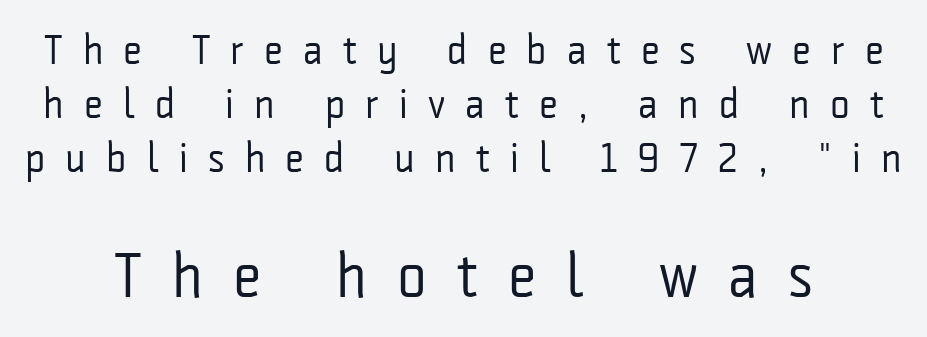
{"serif": "no", "italic": "no", "bold": "no", "weight": "regular", "width": "condensed", "stroke_contrast": "low", "x_height": "medium", "monospaced": "no", "underline": "no", "line_spacing": "normal", "line_spacing_ratio": 1.29, "letter_spacing": "wide", "letter_spacing_em": 0.48, "larger_block": "second", "size_ratio": 1.5, "glyph_px": 63}
